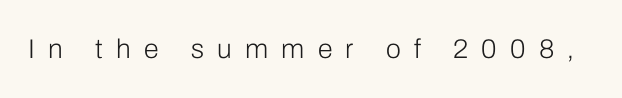
The image shows 27 px text type, upright; set unusually wide letter spacing (+0.49 em), not underlined.
